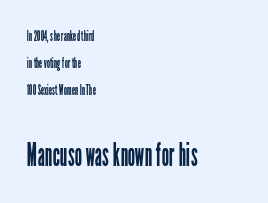
Q: Is the text bold? A: No.
Q: Is the text italic (slanted)? A: No, it is upright.
Q: Is the typeface a serif or a sans-serif typeface? A: Sans-serif.
Q: Is the text underlined? A: No.
Q: How is the paragraph aligned? A: Left-aligned.
Q: Is the spacing between letters normal or unusually wide? A: Normal.
Q: Is the spacing between lines tight, normal or loose? A: Loose.
Q: Which block of text is set in a larger size, the first (top) or the second (bottom)? A: The second (bottom) one.
Q: Width (condensed, normal, or wide)? A: Condensed.
Q: Stroke contrast? A: Low.
Q: x-height? A: Medium.
Q: Monospaced? A: No.
